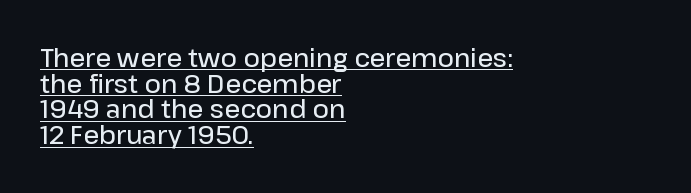
The image shows 25 px text type, upright; set left-aligned, tight line spacing (1.03x), normal letter spacing, underlined.
